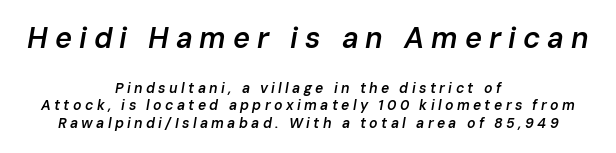
The image shows 29 px semibold type, italic (leaning right); set centered, normal line spacing (1.26x), unusually wide letter spacing (+0.24 em), not underlined; the first (top) block is 2.07x larger; low stroke contrast and a medium x-height.
